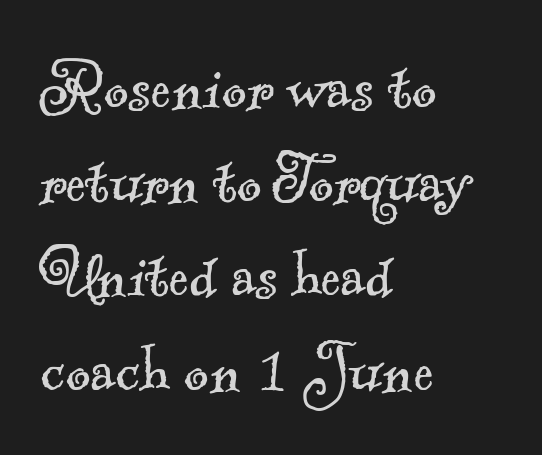
{"serif": "yes", "bold": "no", "weight": "light", "width": "normal", "x_height": "small", "monospaced": "no", "underline": "no", "align": "left", "line_spacing_ratio": 1.24, "letter_spacing": "normal", "letter_spacing_em": 0.0, "glyph_px": 76}
